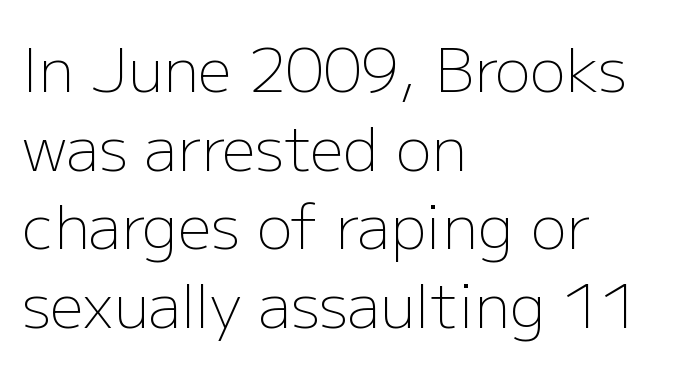
{"serif": "no", "italic": "no", "bold": "no", "weight": "light", "width": "normal", "stroke_contrast": "low", "x_height": "medium", "monospaced": "no", "underline": "no", "align": "left", "line_spacing": "normal", "line_spacing_ratio": 1.31, "letter_spacing": "normal", "letter_spacing_em": 0.0, "glyph_px": 60}
